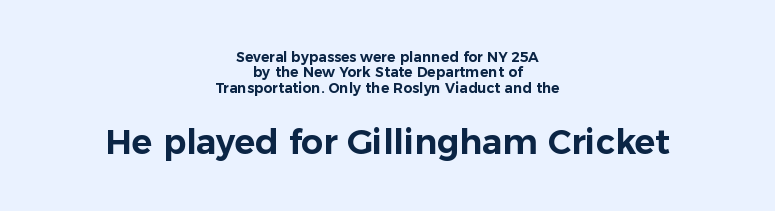
Spacing verdict: proportional, widths tailored to each character. The rendering uses a small line-height, squeezing the rows. The space beneath each line is pristine and unruled. The passage is arranged like a title page — every line centered. What stands out about the letter spacing? Nothing — it is the standard amount. The type family on display is of the sans-serif kind.
